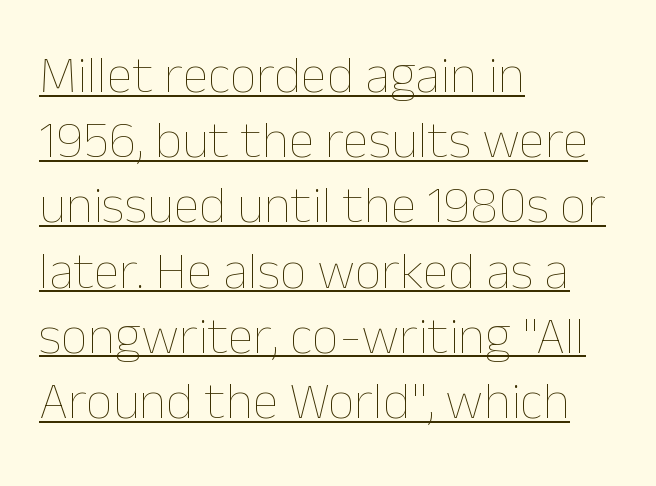
Q: Is the text bold? A: No.
Q: Is the text italic (slanted)? A: No, it is upright.
Q: Is the text underlined? A: Yes.
Q: How is the paragraph aligned? A: Left-aligned.
Q: Is the spacing between letters normal or unusually wide? A: Normal.
Q: Width (condensed, normal, or wide)? A: Normal.
Q: Stroke contrast? A: Low.
Q: x-height? A: Medium.
Q: Monospaced? A: No.
